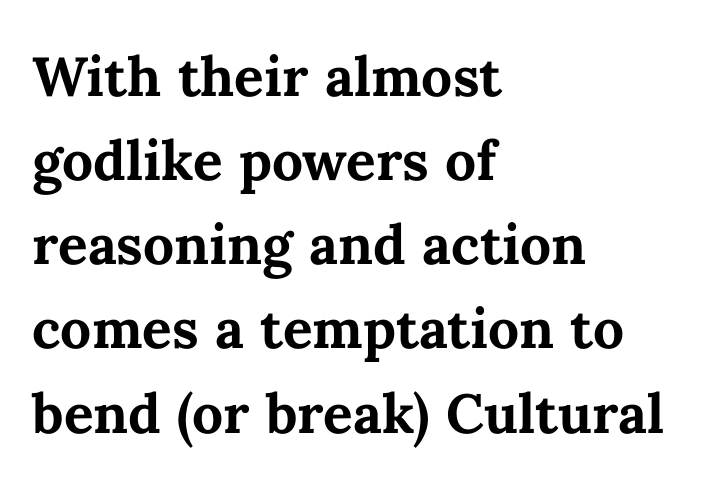
Q: Is the text bold? A: Yes.
Q: Is the text italic (slanted)? A: No, it is upright.
Q: Is the text underlined? A: No.
Q: How is the paragraph aligned? A: Left-aligned.
Q: Is the spacing between letters normal or unusually wide? A: Normal.
Q: Is the spacing between lines tight, normal or loose? A: Normal.
Q: Width (condensed, normal, or wide)? A: Normal.
Q: Stroke contrast? A: Medium.
Q: x-height? A: Medium.
Q: Monospaced? A: No.
